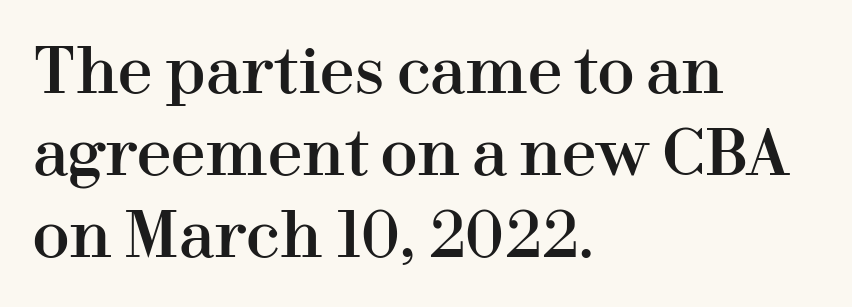
Q: Is the text italic (slanted)? A: No, it is upright.
Q: Is the typeface a serif or a sans-serif typeface? A: Serif.
Q: Is the text underlined? A: No.
Q: How is the paragraph aligned? A: Left-aligned.
Q: Is the spacing between letters normal or unusually wide? A: Normal.
Q: Is the spacing between lines tight, normal or loose? A: Normal.
Q: Width (condensed, normal, or wide)? A: Normal.
Q: Stroke contrast? A: High.
Q: x-height? A: Medium.
Q: Monospaced? A: No.
